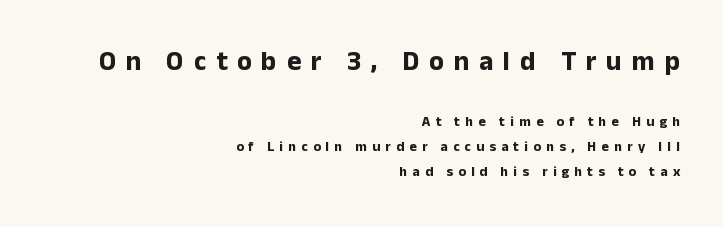
The typography opts for an upright posture over an oblique one. The line texture is sparse and dotted thanks to wide tracking. Is the lower block the larger one? No — the upper block carries the bigger type. The strokes are fattened all the way to bold. The rendering anchors every line to the right-hand side. The specimen omits any rule beneath the text block's lines.
